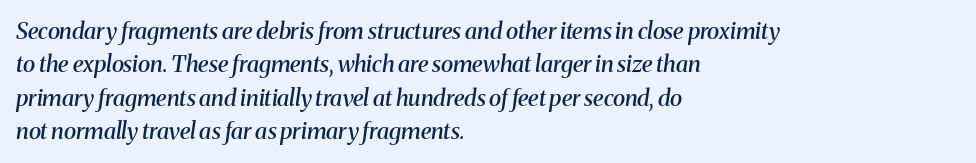
Q: Is the text bold? A: Semi-bold.
Q: Is the text italic (slanted)? A: Yes, it leans right by about 8 degrees.
Q: Is the text underlined? A: No.
Q: How is the paragraph aligned? A: Left-aligned.
Q: Is the spacing between letters normal or unusually wide? A: Normal.
Q: Is the spacing between lines tight, normal or loose? A: Normal.
